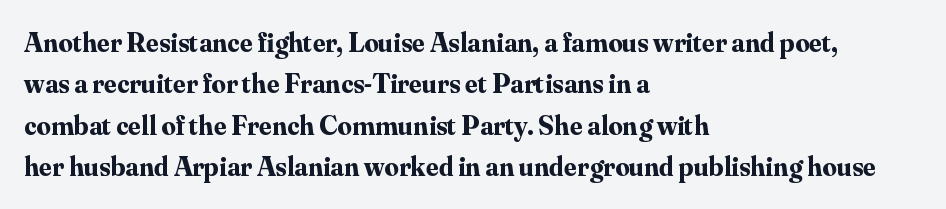
The image shows 28 px bold serif type, upright; set left-aligned, normal line spacing (1.48x), normal letter spacing, not underlined; medium stroke contrast and a small x-height.
